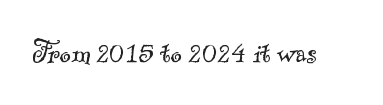
Looks like regular typesetting: each glyph gets only the width it needs. This rendering employs a face with finishing strokes, i.e., a serif. Rule under the text: the space is simply empty. The font sits on the lighter half of the weight spectrum, regular included. There is no visible air inserted between adjacent glyphs.
